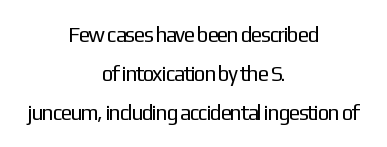
{"italic": "no", "bold": "no", "underline": "no", "align": "center", "line_spacing_ratio": 1.85, "letter_spacing": "normal", "letter_spacing_em": 0.0, "glyph_px": 21}
